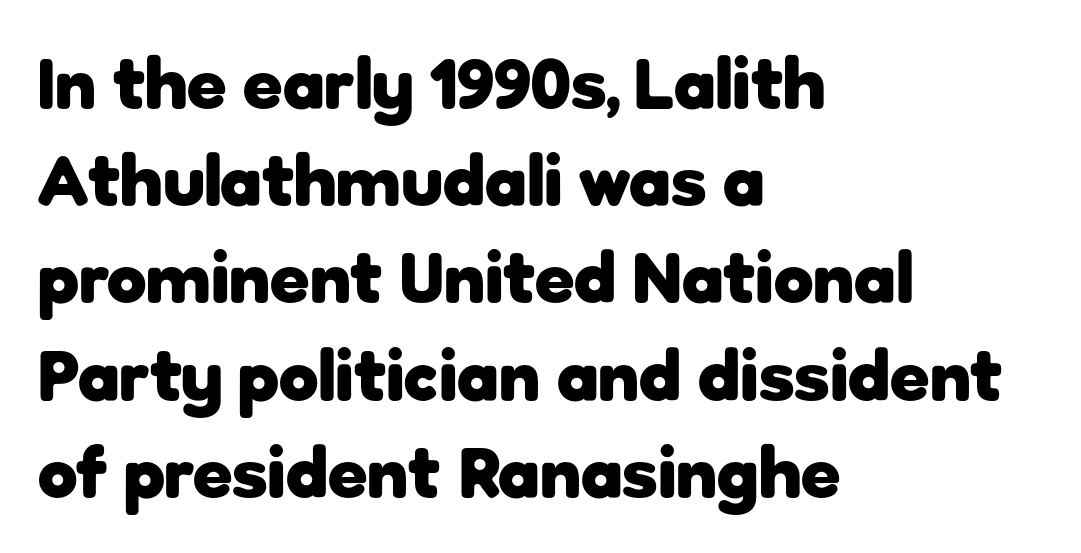
{"serif": "no", "italic": "no", "bold": "yes", "weight": "heavy", "width": "normal", "stroke_contrast": "low", "x_height": "medium", "monospaced": "no", "underline": "no", "align": "left", "line_spacing": "normal", "line_spacing_ratio": 1.35, "letter_spacing": "normal", "letter_spacing_em": 0.0, "glyph_px": 72}
